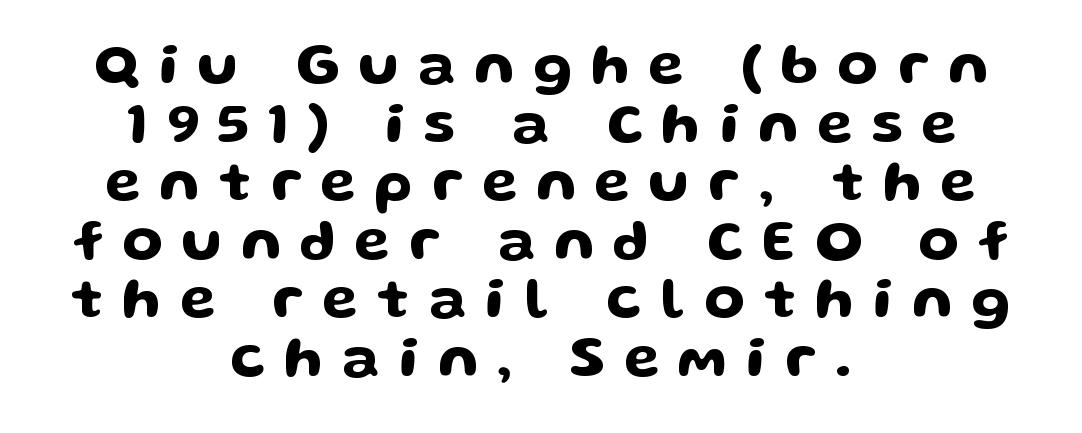
Ascenders rise straight up at ninety degrees. Interline gaps are noticeably narrow in this sample. The gap between lines stays unmarked. This sample is center-justified, so both line endings float freely. Words appear elongated and porous because spacing is wide. Look at the bottom of the vertical strokes: they stop flat, with no serifs.
